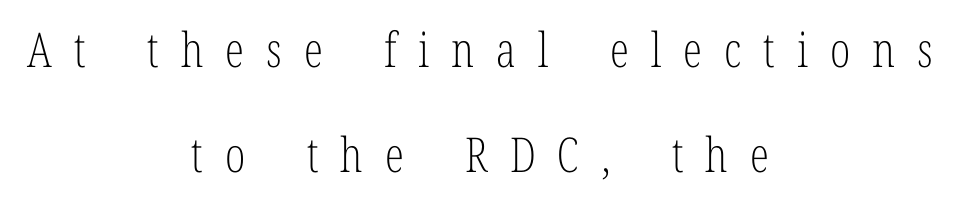
The image shows 48 px light, condensed serif type, upright; set centered, loose line spacing (2.19x), unusually wide letter spacing (+0.46 em), not underlined; low stroke contrast and a medium x-height.
